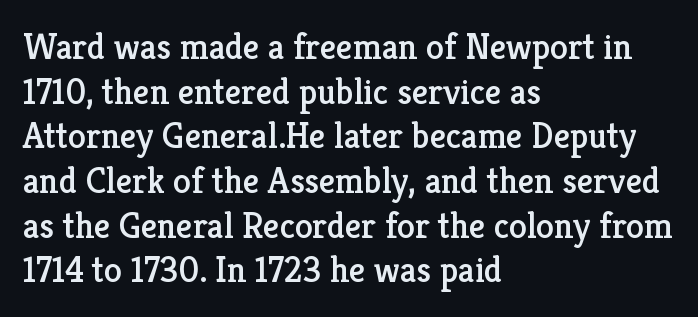
Q: Is the text italic (slanted)? A: No, it is upright.
Q: Is the typeface a serif or a sans-serif typeface? A: Serif.
Q: Is the text underlined? A: No.
Q: How is the paragraph aligned? A: Left-aligned.
Q: Is the spacing between letters normal or unusually wide? A: Normal.
Q: Width (condensed, normal, or wide)? A: Normal.
Q: Stroke contrast? A: Low.
Q: x-height? A: Medium.
Q: Monospaced? A: No.
